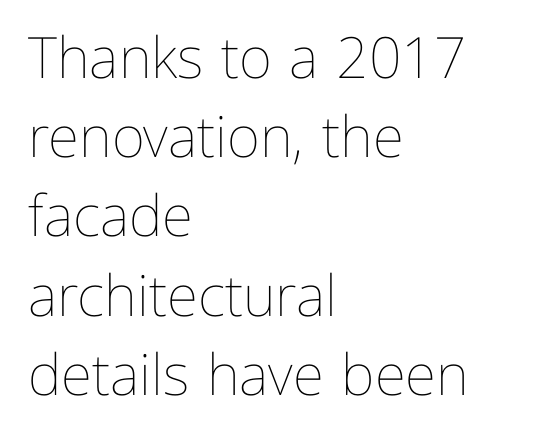
The image shows 57 px thin type, upright; set left-aligned, normal line spacing (1.39x), normal letter spacing, not underlined; low stroke contrast and a medium x-height.
